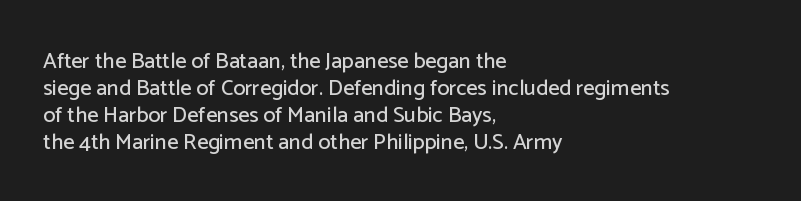
Is the block centered? No — it sits flush against the left margin. Beneath every word, the page is bare. What stands out about the letter spacing? Nothing — it is the standard amount. The lettering stays uniformly vertical, giving the passage a roman look.
